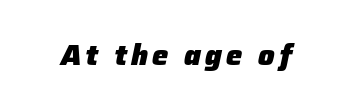
{"italic": "yes", "lean": "right", "slant_degrees": 12, "bold": "yes", "weight": "heavy", "width": "normal", "stroke_contrast": "low", "x_height": "medium", "monospaced": "no", "underline": "no", "glyph_px": 29}
